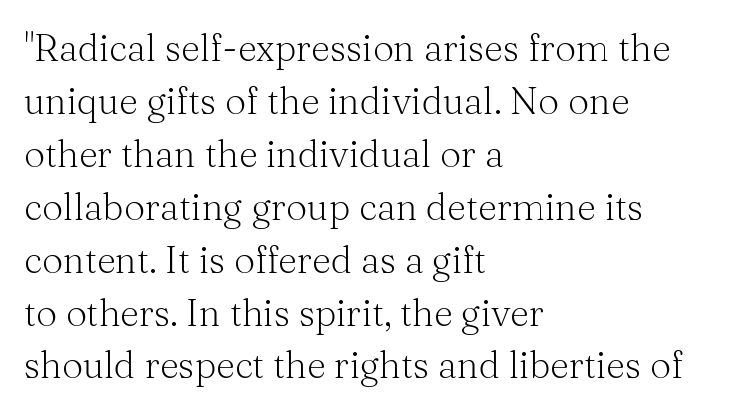
Q: Is the text bold? A: No.
Q: Is the text italic (slanted)? A: No, it is upright.
Q: Is the typeface a serif or a sans-serif typeface? A: Serif.
Q: Is the text underlined? A: No.
Q: How is the paragraph aligned? A: Left-aligned.
Q: Is the spacing between letters normal or unusually wide? A: Normal.
Q: Is the spacing between lines tight, normal or loose? A: Normal.
Q: Width (condensed, normal, or wide)? A: Normal.
Q: Stroke contrast? A: Medium.
Q: x-height? A: Medium.
Q: Monospaced? A: No.
